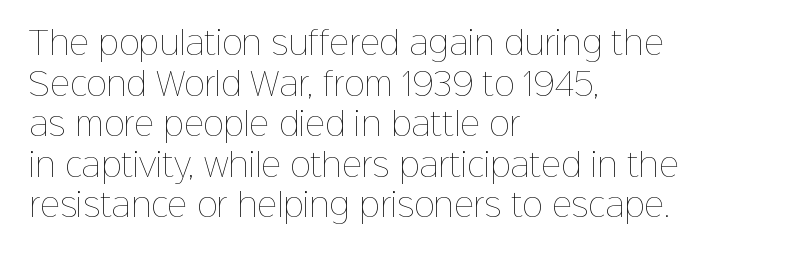
The image shows 31 px thin type, upright; set left-aligned, normal line spacing (1.31x), normal letter spacing, not underlined; low stroke contrast and a medium x-height.
